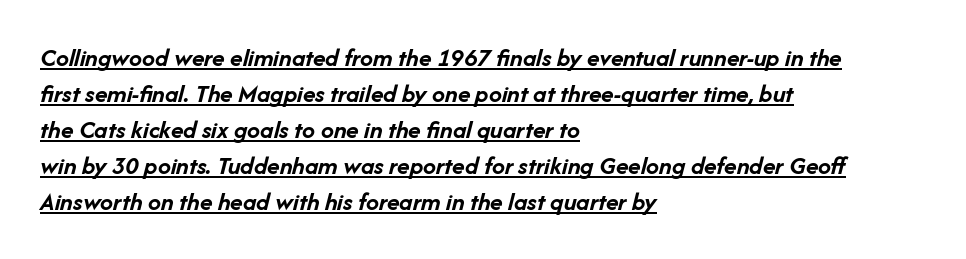
Q: Is the text bold? A: Yes.
Q: Is the text italic (slanted)? A: Yes, it leans right by about 14 degrees.
Q: Is the text underlined? A: Yes.
Q: How is the paragraph aligned? A: Left-aligned.
Q: Is the spacing between letters normal or unusually wide? A: Normal.
Q: Is the spacing between lines tight, normal or loose? A: Normal.
